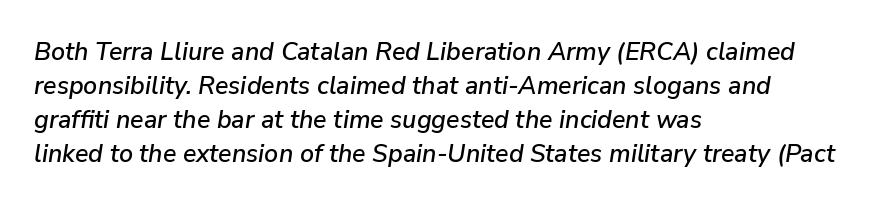
{"italic": "yes", "lean": "right", "slant_degrees": 9, "underline": "no", "align": "left", "line_spacing": "normal", "line_spacing_ratio": 1.36, "letter_spacing": "normal", "letter_spacing_em": 0.0, "glyph_px": 25}
